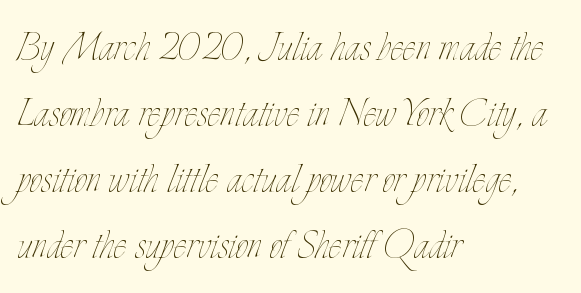
The image shows 49 px thin, condensed type; set left-aligned, normal line spacing (1.35x), normal letter spacing, not underlined; low stroke contrast and a small x-height.
